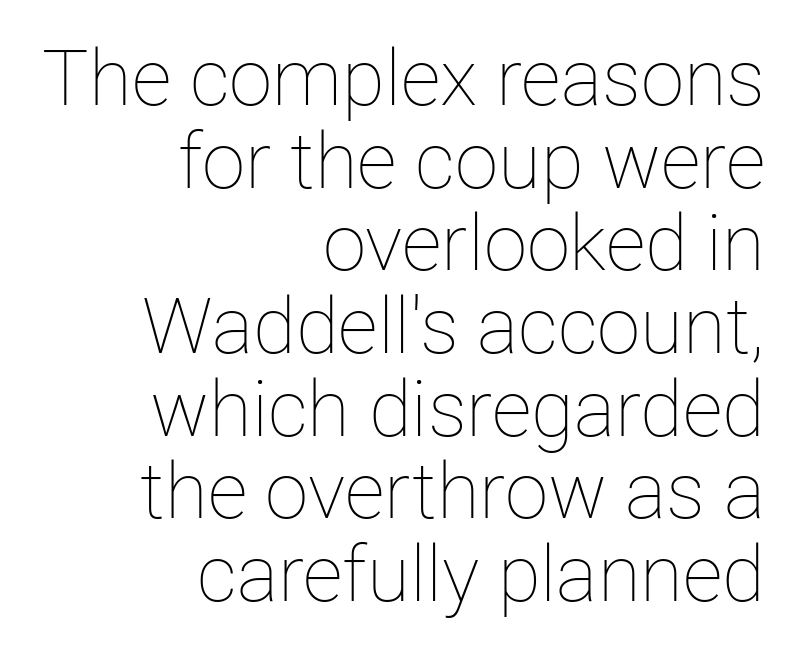
The vertical gap from one line to the next is small. Ink coverage per letter is moderate at most. Glance below the letters and you will spot only blank space. Italic: no, the glyphs are upright roman. The setting favours the right margin, as signatures and pull-quotes sometimes do. Character widths vary here, with narrow letters taking less room than wide ones.
